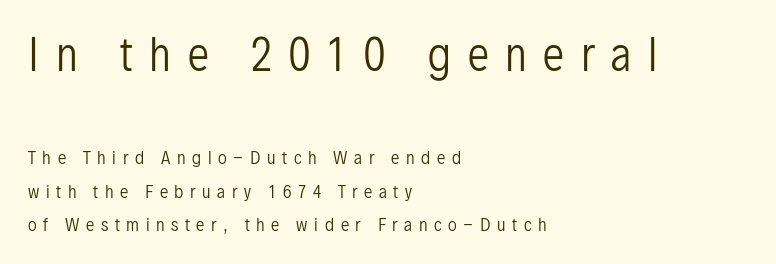
{"serif": "no", "italic": "no", "bold": "no", "weight": "regular", "width": "condensed", "stroke_contrast": "low", "x_height": "medium", "monospaced": "no", "underline": "no", "align": "left", "line_spacing": "loose", "line_spacing_ratio": 1.97, "letter_spacing": "wide", "letter_spacing_em": 0.39, "larger_block": "first", "size_ratio": 2.53, "glyph_px": 43}
